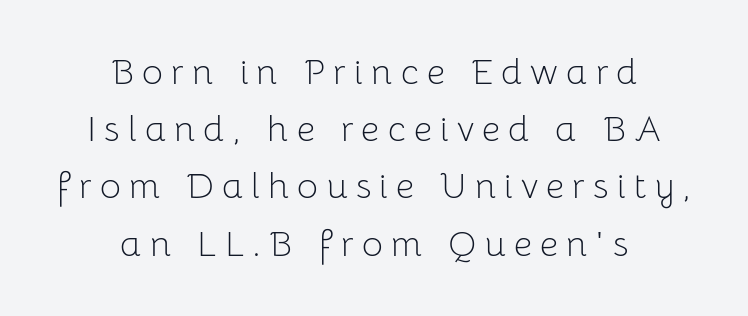
The image shows 36 px light sans-serif type, upright; set centered, normal line spacing (1.59x), unusually wide letter spacing (+0.23 em), not underlined; low stroke contrast and a medium x-height.
